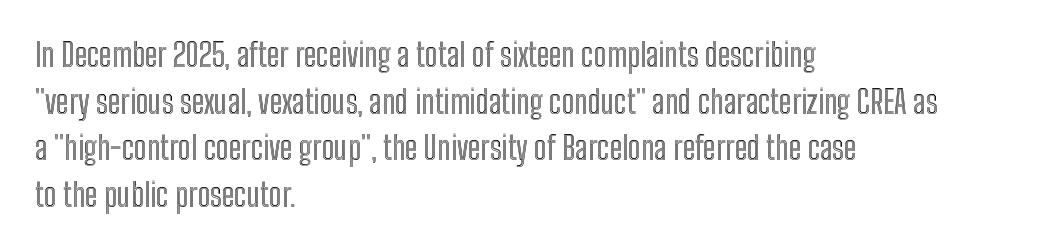
Q: Is the text italic (slanted)? A: No, it is upright.
Q: Is the text underlined? A: No.
Q: How is the paragraph aligned? A: Left-aligned.
Q: Is the spacing between letters normal or unusually wide? A: Normal.
Q: Is the spacing between lines tight, normal or loose? A: Normal.
Q: Width (condensed, normal, or wide)? A: Condensed.
Q: x-height? A: Medium.
Q: Monospaced? A: No.
